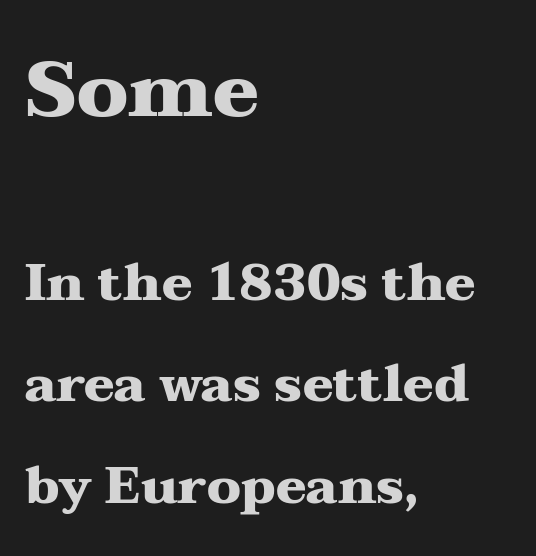
{"serif": "yes", "italic": "no", "bold": "yes", "weight": "heavy", "width": "wide", "stroke_contrast": "medium", "x_height": "medium", "monospaced": "no", "underline": "no", "align": "left", "line_spacing": "loose", "line_spacing_ratio": 1.99, "letter_spacing": "normal", "letter_spacing_em": 0.0, "larger_block": "first", "size_ratio": 1.51, "glyph_px": 77}
